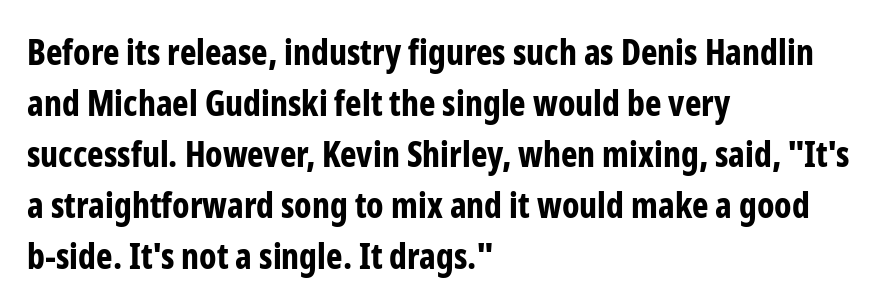
The image shows 35 px bold, condensed sans-serif type, upright; set left-aligned, normal line spacing (1.46x), normal letter spacing, not underlined; low stroke contrast and a medium x-height.
